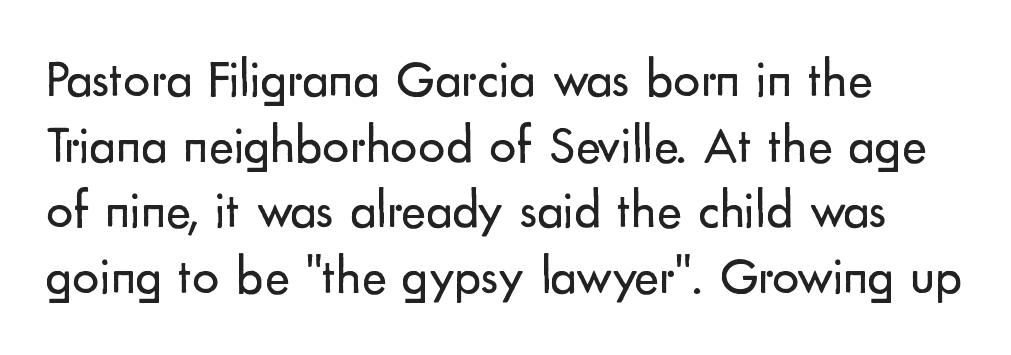
The image shows 53 px regular-weight sans-serif type, upright; set left-aligned, line spacing 1.24x, normal letter spacing, not underlined; low stroke contrast and a small x-height.
